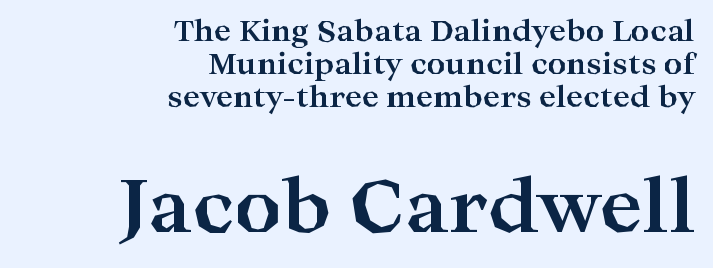
Caption: upper text group reduced, lower text group enlarged. These lines carry a lot of weight — the face is fully bold. One-word summary of the alignment: right. The space beneath each line is pristine and unruled. Think of a printed novel: that variable character pitch is what you see here.
